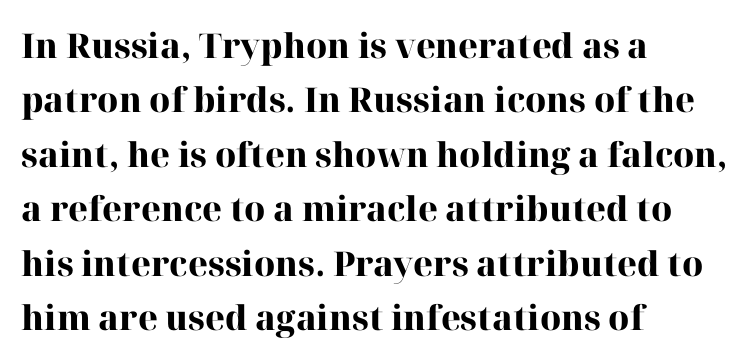
{"serif": "yes", "italic": "no", "bold": "yes", "weight": "heavy", "width": "normal", "stroke_contrast": "high", "x_height": "medium", "monospaced": "no", "underline": "no", "align": "left", "line_spacing": "normal", "line_spacing_ratio": 1.6, "letter_spacing": "normal", "letter_spacing_em": 0.0, "glyph_px": 34}
